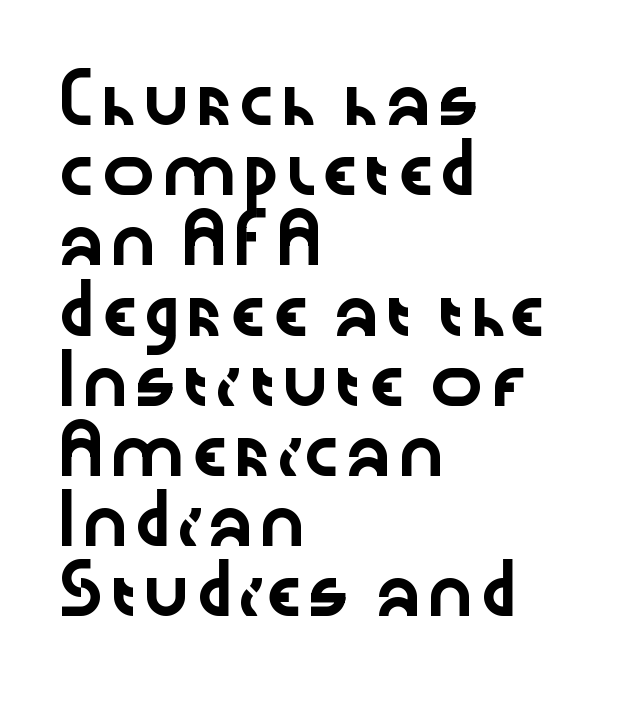
Q: Is the text italic (slanted)? A: No, it is upright.
Q: Is the typeface a serif or a sans-serif typeface? A: Sans-serif.
Q: Is the text underlined? A: No.
Q: How is the paragraph aligned? A: Left-aligned.
Q: Is the spacing between letters normal or unusually wide? A: Normal.
Q: Is the spacing between lines tight, normal or loose? A: Normal.
Q: Width (condensed, normal, or wide)? A: Wide.
Q: Stroke contrast? A: Low.
Q: x-height? A: Medium.
Q: Monospaced? A: No.
